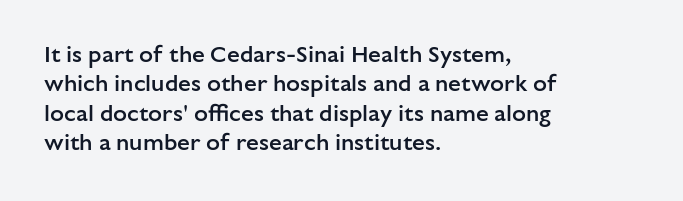
All the whitespace from short lines collects on the right. You could call the tracking neutral — neither tight nor loose. The axis of the letterforms is exactly vertical. Honestly, there is no underline to notice here at all.
